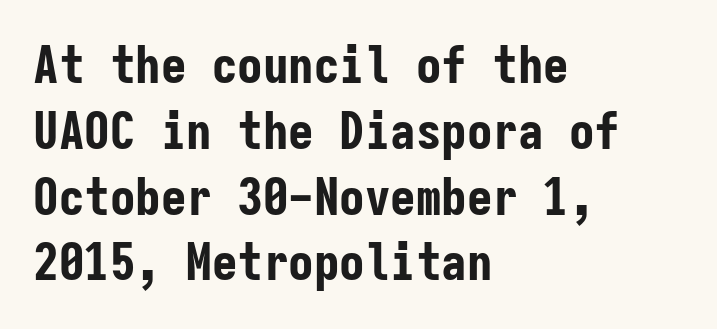
Q: Is the text bold? A: Yes.
Q: Is the text italic (slanted)? A: No, it is upright.
Q: Is the typeface a serif or a sans-serif typeface? A: Sans-serif.
Q: Is the text underlined? A: No.
Q: How is the paragraph aligned? A: Left-aligned.
Q: Is the spacing between letters normal or unusually wide? A: Normal.
Q: Is the spacing between lines tight, normal or loose? A: Normal.
Q: Width (condensed, normal, or wide)? A: Condensed.
Q: Stroke contrast? A: Low.
Q: x-height? A: Medium.
Q: Monospaced? A: Yes.
